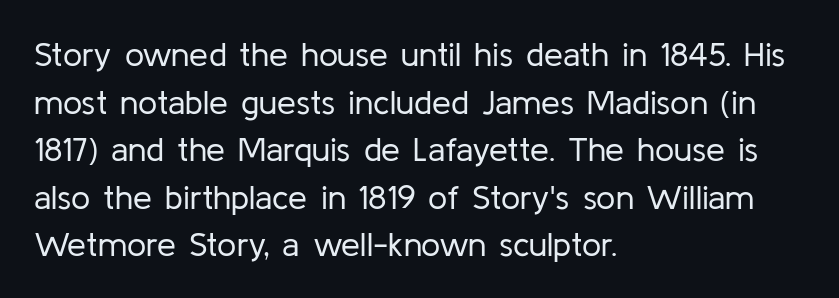
Q: Is the text bold? A: No.
Q: Is the text italic (slanted)? A: No, it is upright.
Q: Is the typeface a serif or a sans-serif typeface? A: Sans-serif.
Q: Is the text underlined? A: No.
Q: How is the paragraph aligned? A: Left-aligned.
Q: Is the spacing between letters normal or unusually wide? A: Normal.
Q: Is the spacing between lines tight, normal or loose? A: Normal.
Q: Width (condensed, normal, or wide)? A: Normal.
Q: Stroke contrast? A: Low.
Q: x-height? A: Medium.
Q: Monospaced? A: No.
